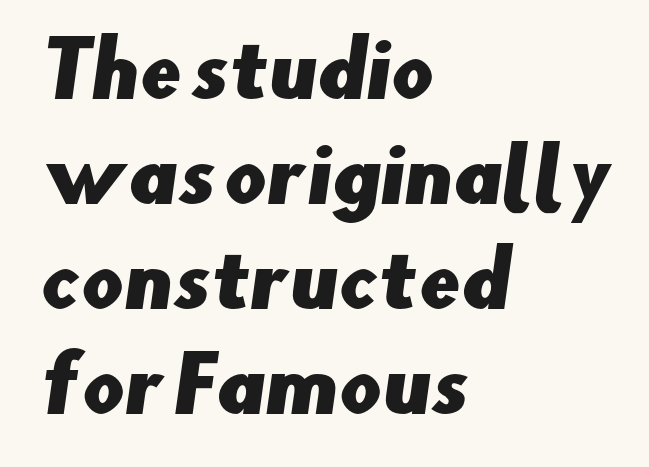
Does the leading feel generous? No, just average. No word sits above an underline. Varying glyph widths throughout — classic text-font behaviour. The rendering keeps characters at their native spacing. Serifs: no, the terminals of the letterforms are clean. Teacher's note: observe the even left margin — that is flush-left alignment.
